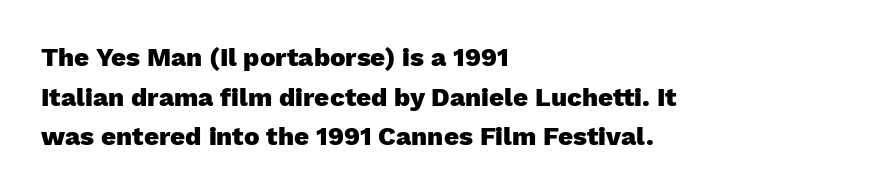
{"italic": "no", "bold": "yes", "underline": "no", "align": "left", "line_spacing": "normal", "line_spacing_ratio": 1.52, "letter_spacing": "normal", "letter_spacing_em": 0.0, "glyph_px": 26}
